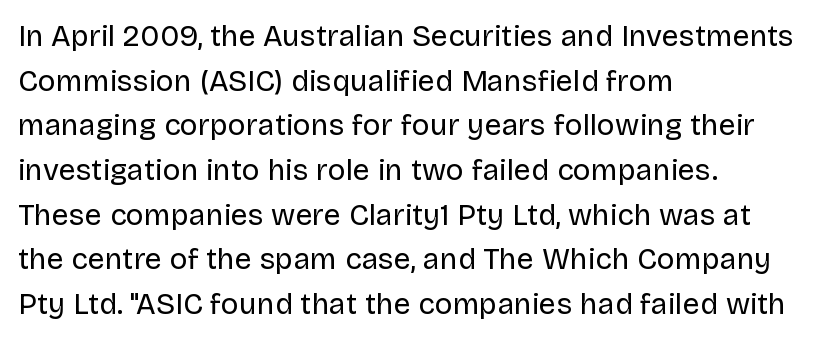
Posture: vertical. Standard letterfit; no display-style spreading of the glyphs. Compared with a typical body face, this is equally light or lighter still. Do the characters align in a grid? No, the font is proportional. Honestly, there is no underline to notice here at all. Is this a sans? Yes — the strokes have no serifs.
